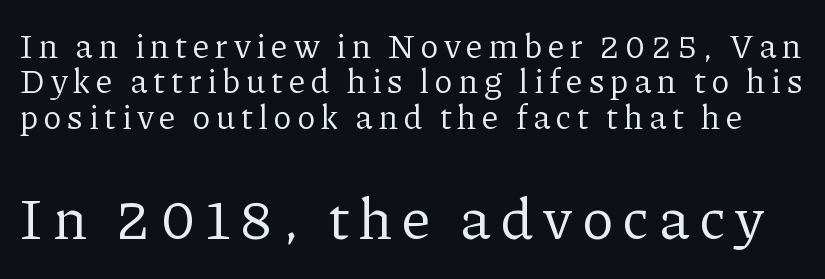
Q: Is the text bold? A: No.
Q: Is the text italic (slanted)? A: No, it is upright.
Q: Is the typeface a serif or a sans-serif typeface? A: Serif.
Q: Is the text underlined? A: No.
Q: Is the spacing between lines tight, normal or loose? A: Tight.
Q: Which block of text is set in a larger size, the first (top) or the second (bottom)? A: The second (bottom) one.
Q: Width (condensed, normal, or wide)? A: Normal.
Q: Stroke contrast? A: Low.
Q: x-height? A: Medium.
Q: Monospaced? A: No.
